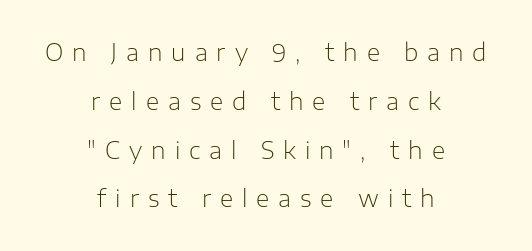
Q: Is the text bold? A: No.
Q: Is the text italic (slanted)? A: No, it is upright.
Q: Is the text underlined? A: No.
Q: How is the paragraph aligned? A: Centered.
Q: Is the spacing between letters normal or unusually wide? A: Unusually wide.
Q: Is the spacing between lines tight, normal or loose? A: Loose.
